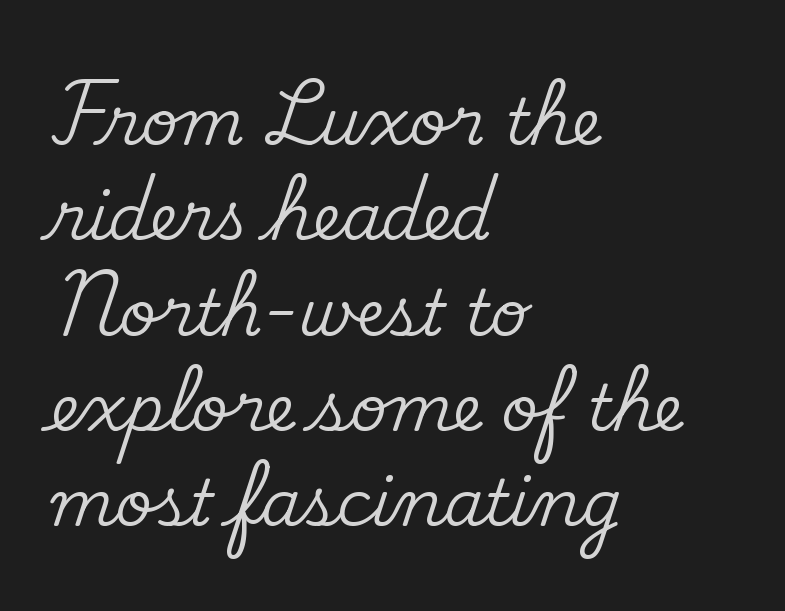
Q: Is the text italic (slanted)? A: Yes.
Q: Is the text underlined? A: No.
Q: How is the paragraph aligned? A: Left-aligned.
Q: Is the spacing between letters normal or unusually wide? A: Normal.
Q: Is the spacing between lines tight, normal or loose? A: Normal.
Q: Width (condensed, normal, or wide)? A: Normal.
Q: Stroke contrast? A: Medium.
Q: x-height? A: Small.
Q: Monospaced? A: No.
